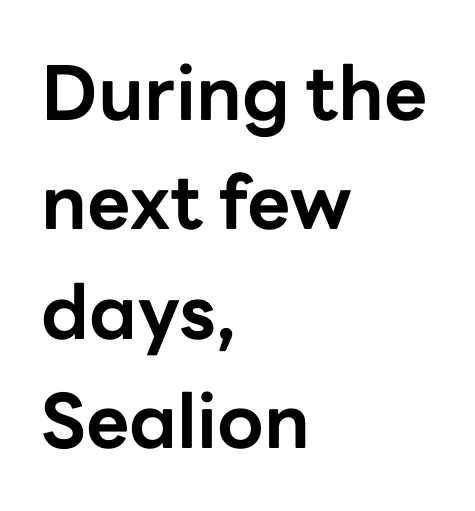
Q: Is the text bold? A: Yes.
Q: Is the text italic (slanted)? A: No, it is upright.
Q: Is the typeface a serif or a sans-serif typeface? A: Sans-serif.
Q: Is the text underlined? A: No.
Q: How is the paragraph aligned? A: Left-aligned.
Q: Is the spacing between letters normal or unusually wide? A: Normal.
Q: Is the spacing between lines tight, normal or loose? A: Normal.
Q: Width (condensed, normal, or wide)? A: Normal.
Q: Stroke contrast? A: Low.
Q: x-height? A: Medium.
Q: Monospaced? A: No.
